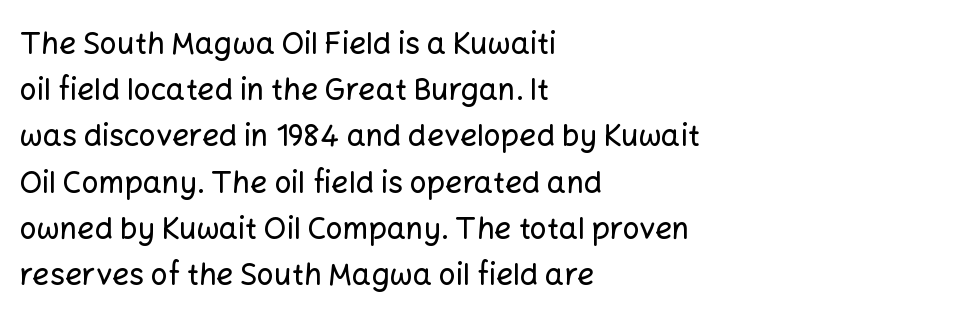
The designer left line spacing at the default. A sans-serif font was chosen for this passage. The lettering stays uniformly vertical, giving the passage a roman look. Type without underlining. Visually the block forms a straight wall on the left and a jagged coastline on the right.
